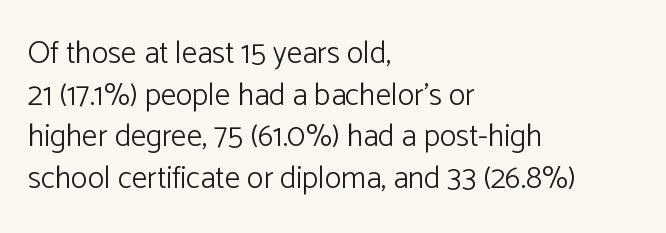
The image shows 31 px light sans-serif type, upright; set left-aligned, normal line spacing (1.34x), normal letter spacing, not underlined; low stroke contrast and a medium x-height.
